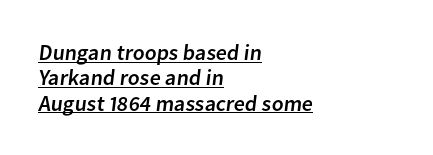
The image shows 22 px text type; set left-aligned, tight line spacing (1.15x), normal letter spacing, underlined.
